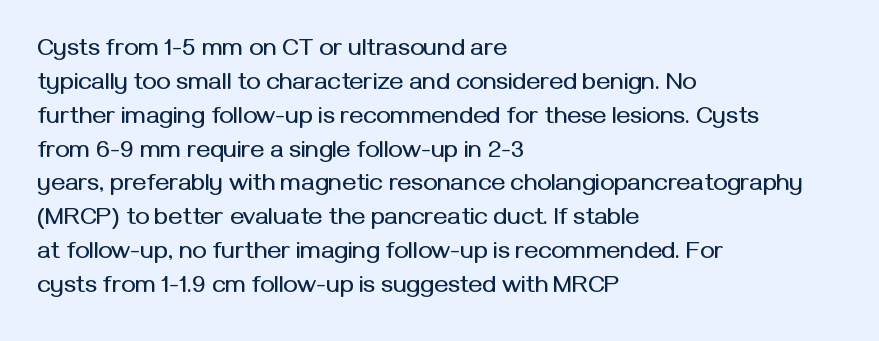
{"italic": "no", "underline": "no", "align": "left", "line_spacing": "normal", "line_spacing_ratio": 1.41, "letter_spacing": "normal", "letter_spacing_em": 0.0, "glyph_px": 24}
